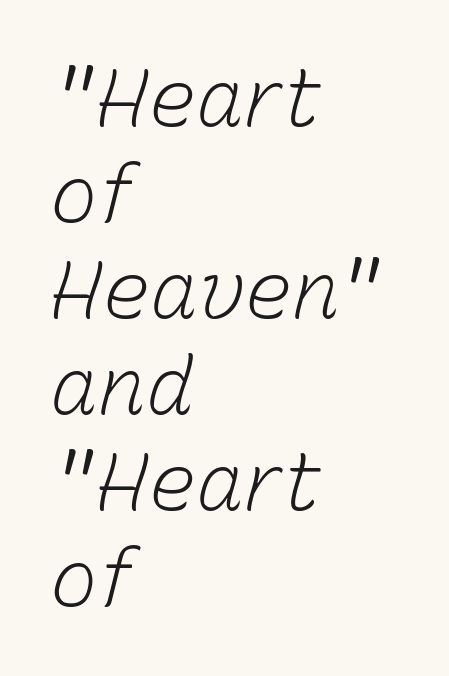
{"italic": "yes", "lean": "right", "slant_degrees": 15, "bold": "no", "weight": "light", "width": "normal", "stroke_contrast": "low", "x_height": "medium", "monospaced": "no", "underline": "no", "align": "left", "line_spacing_ratio": 1.2, "letter_spacing": "normal", "letter_spacing_em": 0.0, "glyph_px": 80}
